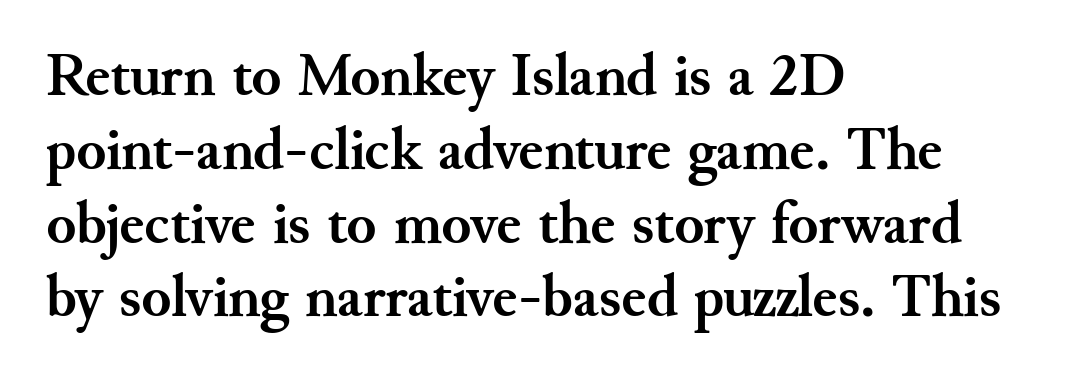
The image shows 61 px semibold serif type, upright; set left-aligned, line spacing 1.21x, normal letter spacing, not underlined; medium stroke contrast and a small x-height.
